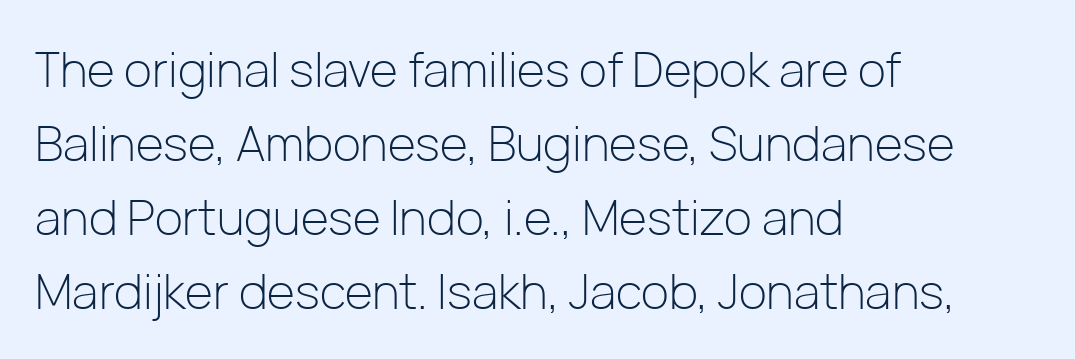
The image shows 48 px light sans-serif type, upright; set left-aligned, normal line spacing (1.54x), normal letter spacing, not underlined; low stroke contrast and a medium x-height.
